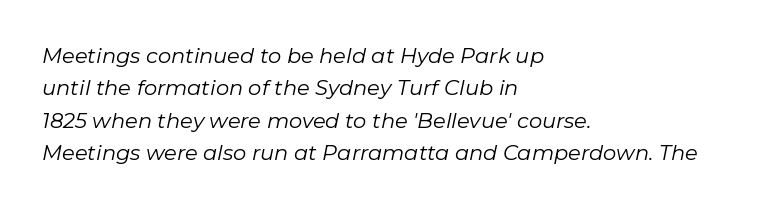
Between one letter and the next there's only the usual sliver of space. The letters are slanted; this is an italic face. Vertically, the passage feels balanced, rows spaced as you'd expect. The passage is arranged the way most books set body copy — flush left. Vertical stems look standard width or narrower in stroke.
